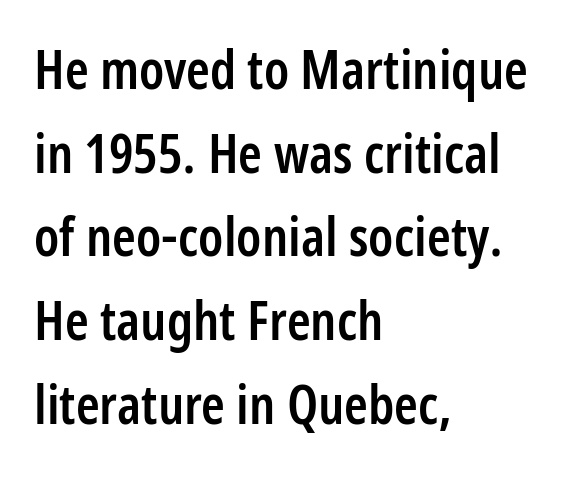
A typesetter would call this leading conventional body-copy spacing. Weight: semibold (demi). A typesetter would label this face a sans. Honestly, the letter spacing is just normal — you wouldn't notice it. Does the copy run flush right? No — it runs flush left.
